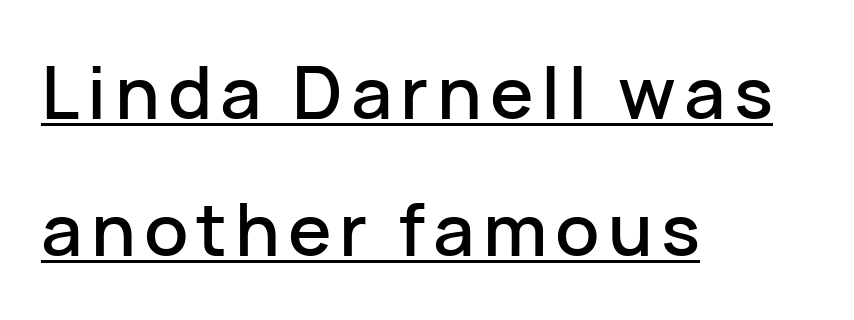
Q: Is the text italic (slanted)? A: No, it is upright.
Q: Is the typeface a serif or a sans-serif typeface? A: Sans-serif.
Q: Is the text underlined? A: Yes.
Q: How is the paragraph aligned? A: Left-aligned.
Q: Width (condensed, normal, or wide)? A: Normal.
Q: Stroke contrast? A: Low.
Q: x-height? A: Medium.
Q: Monospaced? A: No.
